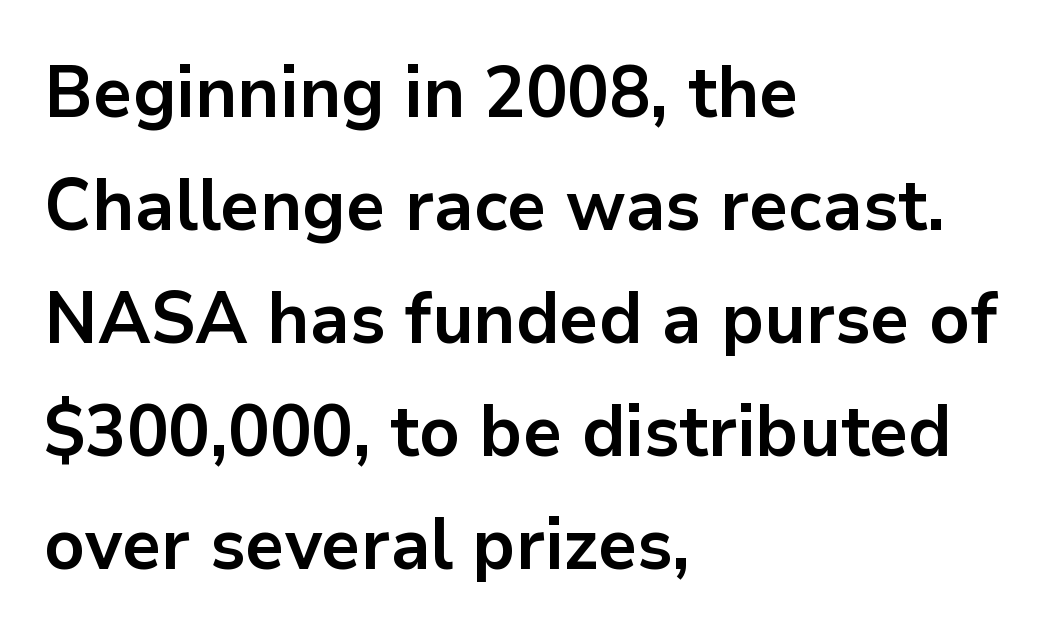
Q: Is the text bold? A: Yes.
Q: Is the text italic (slanted)? A: No, it is upright.
Q: Is the typeface a serif or a sans-serif typeface? A: Sans-serif.
Q: Is the text underlined? A: No.
Q: How is the paragraph aligned? A: Left-aligned.
Q: Is the spacing between letters normal or unusually wide? A: Normal.
Q: Is the spacing between lines tight, normal or loose? A: Normal.
Q: Width (condensed, normal, or wide)? A: Normal.
Q: Stroke contrast? A: Low.
Q: x-height? A: Medium.
Q: Monospaced? A: No.
